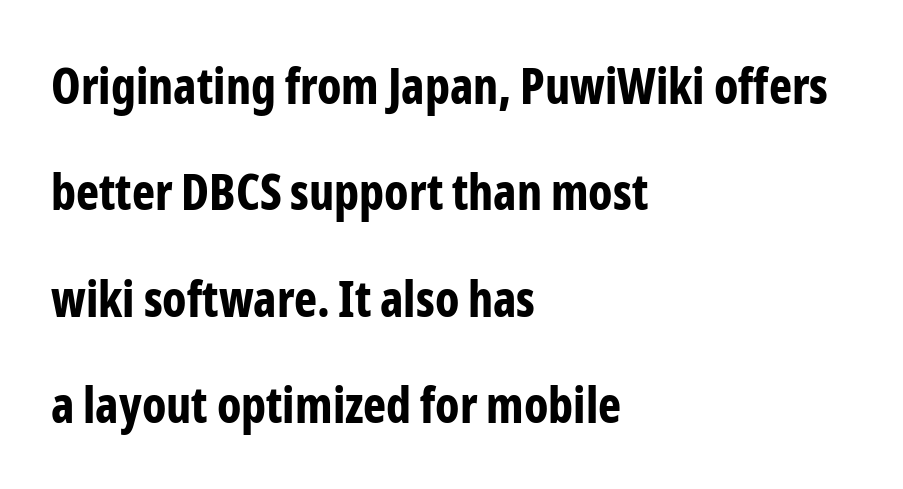
The image shows 49 px bold, condensed sans-serif type, upright; set left-aligned, loose line spacing (2.17x), normal letter spacing, not underlined; low stroke contrast and a medium x-height.
